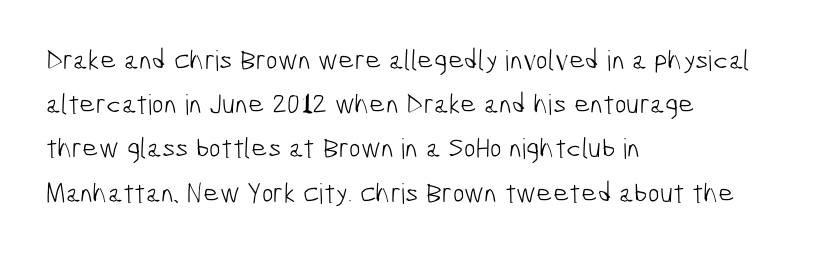
Q: Is the text bold? A: No.
Q: Is the typeface a serif or a sans-serif typeface? A: Sans-serif.
Q: Is the text underlined? A: No.
Q: How is the paragraph aligned? A: Left-aligned.
Q: Is the spacing between letters normal or unusually wide? A: Normal.
Q: Is the spacing between lines tight, normal or loose? A: Normal.
Q: Width (condensed, normal, or wide)? A: Condensed.
Q: Stroke contrast? A: Low.
Q: x-height? A: Medium.
Q: Monospaced? A: No.
